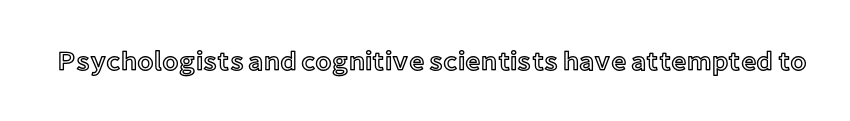
This rendering leaves character spacing at its baseline value. Has an underline been added? It has not. No italicization has been applied; the sample stays upright.
